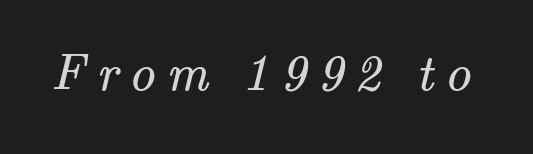
The cut favours lightness, reaching ordinary text weight at its darkest. Does extra space separate the letters? Yes, quite a lot of it. No word sits above an underline. The face used here is proportionally spaced, like ordinary book or web type. The rendering shows small feet on the letterforms — a serif design.
